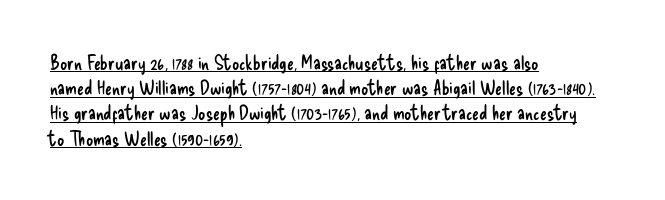
Q: Is the text bold? A: No.
Q: Is the text italic (slanted)? A: No, it is upright.
Q: Is the text underlined? A: Yes.
Q: How is the paragraph aligned? A: Left-aligned.
Q: Is the spacing between letters normal or unusually wide? A: Normal.
Q: Is the spacing between lines tight, normal or loose? A: Normal.
